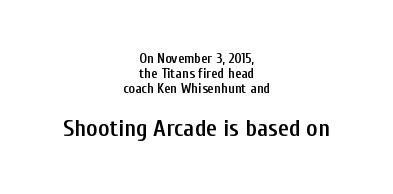
The image shows 24 px text type, upright; set centered, tight line spacing (1.07x), normal letter spacing, not underlined; the second (bottom) block is 1.71x larger.
